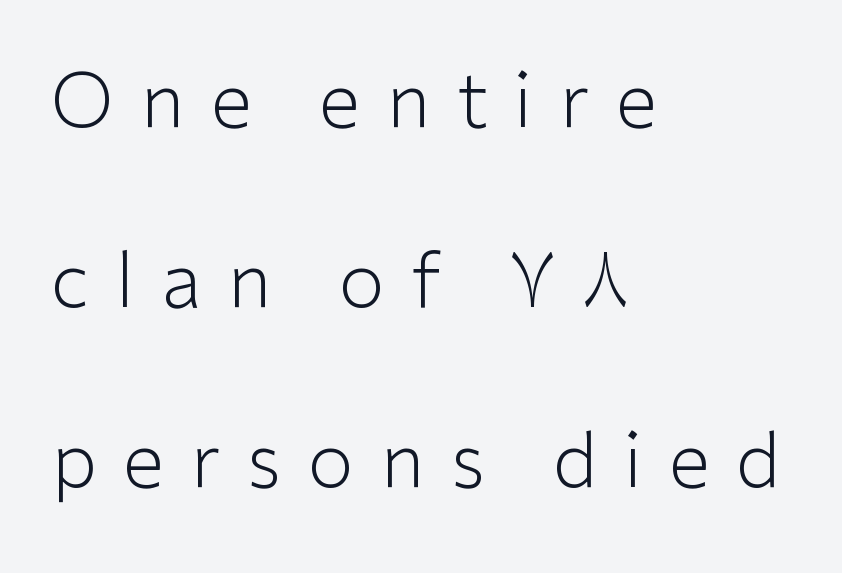
You could not count columns in this text — the font is proportionally spaced. The text block is weighted toward the left margin, trailing off unevenly rightward. The passage shown has open, widely tracked lettering throughout. Rows of type keep a wide berth in the vertical direction.
